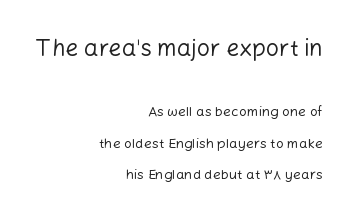
Q: Is the text bold? A: No.
Q: Is the text italic (slanted)? A: No, it is upright.
Q: Is the text underlined? A: No.
Q: How is the paragraph aligned? A: Right-aligned.
Q: Is the spacing between letters normal or unusually wide? A: Normal.
Q: Is the spacing between lines tight, normal or loose? A: Loose.
Q: Which block of text is set in a larger size, the first (top) or the second (bottom)? A: The first (top) one.
